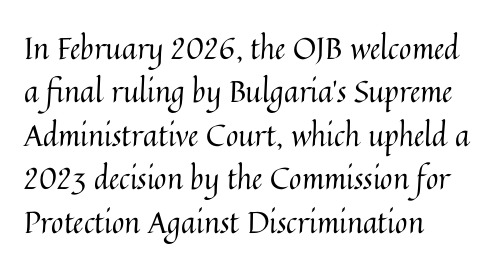
Q: Is the text bold? A: No.
Q: Is the text underlined? A: No.
Q: How is the paragraph aligned? A: Left-aligned.
Q: Is the spacing between letters normal or unusually wide? A: Normal.
Q: Is the spacing between lines tight, normal or loose? A: Normal.
Q: Width (condensed, normal, or wide)? A: Normal.
Q: Stroke contrast? A: Medium.
Q: x-height? A: Medium.
Q: Monospaced? A: No.
